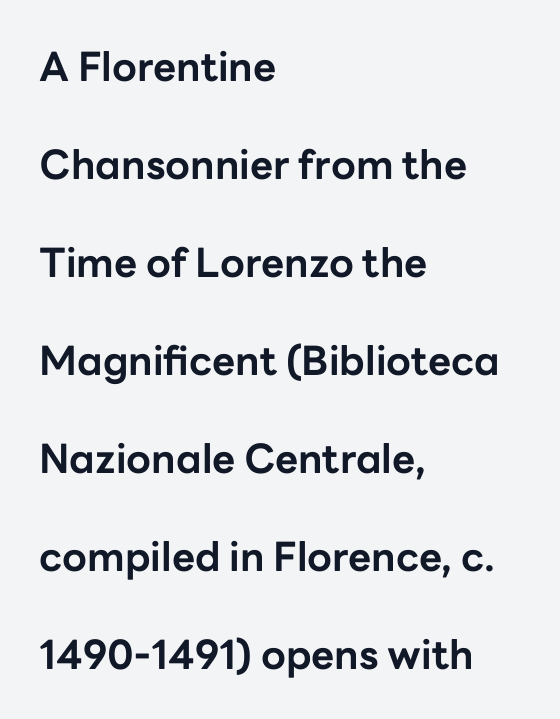
{"serif": "no", "italic": "no", "bold": "yes", "weight": "bold", "width": "normal", "stroke_contrast": "low", "x_height": "medium", "monospaced": "no", "underline": "no", "align": "left", "line_spacing": "loose", "line_spacing_ratio": 2.45, "letter_spacing": "normal", "letter_spacing_em": 0.0, "glyph_px": 40}
